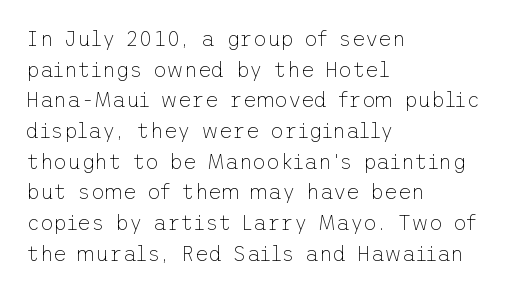
{"italic": "no", "bold": "no", "underline": "no", "align": "left", "line_spacing": "normal", "line_spacing_ratio": 1.46, "letter_spacing": "normal", "letter_spacing_em": 0.0, "glyph_px": 21}
